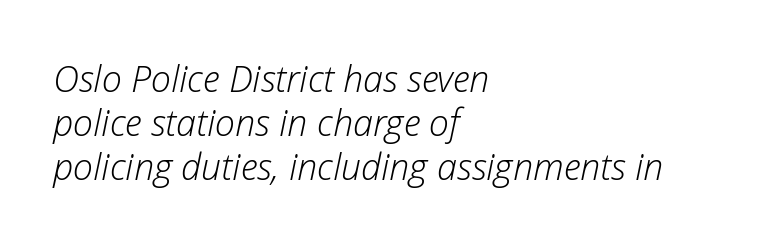
Q: Is the text bold? A: No.
Q: Is the text italic (slanted)? A: Yes, it leans right by about 12 degrees.
Q: Is the text underlined? A: No.
Q: How is the paragraph aligned? A: Left-aligned.
Q: Is the spacing between letters normal or unusually wide? A: Normal.
Q: Width (condensed, normal, or wide)? A: Normal.
Q: Stroke contrast? A: Low.
Q: x-height? A: Medium.
Q: Monospaced? A: No.
